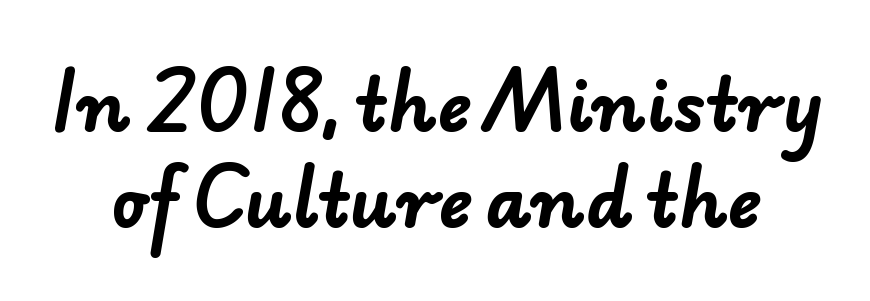
Q: Is the text bold? A: Yes.
Q: Is the typeface a serif or a sans-serif typeface? A: Sans-serif.
Q: Is the text underlined? A: No.
Q: Is the spacing between letters normal or unusually wide? A: Normal.
Q: Is the spacing between lines tight, normal or loose? A: Normal.
Q: Width (condensed, normal, or wide)? A: Normal.
Q: Stroke contrast? A: Low.
Q: x-height? A: Small.
Q: Monospaced? A: No.
